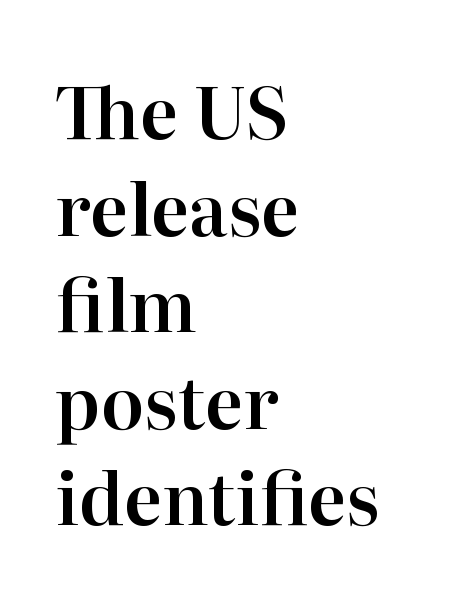
Q: Is the text italic (slanted)? A: No, it is upright.
Q: Is the typeface a serif or a sans-serif typeface? A: Serif.
Q: Is the text underlined? A: No.
Q: How is the paragraph aligned? A: Left-aligned.
Q: Is the spacing between letters normal or unusually wide? A: Normal.
Q: Is the spacing between lines tight, normal or loose? A: Normal.
Q: Width (condensed, normal, or wide)? A: Normal.
Q: Stroke contrast? A: High.
Q: x-height? A: Medium.
Q: Monospaced? A: No.
